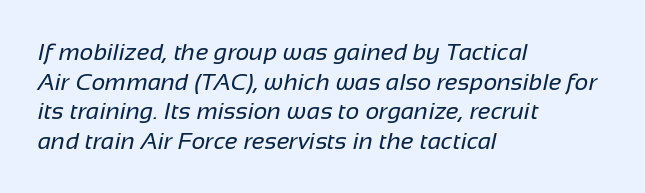
The strokes carry an ordinary text weight at most. Letter spacing: default. All the whitespace from short lines collects on the right. Anything drawn beneath the words? Only blank space.
